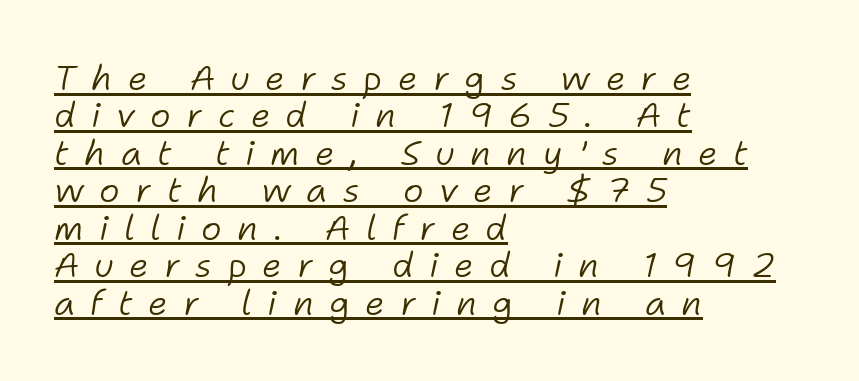
You can see a thin bar hugging the bottom of the glyphs. Line spacing here is tight. Display-style spreading of the glyphs; the letterfit is very open. Think of a printed novel: that variable character pitch is what you see here.
